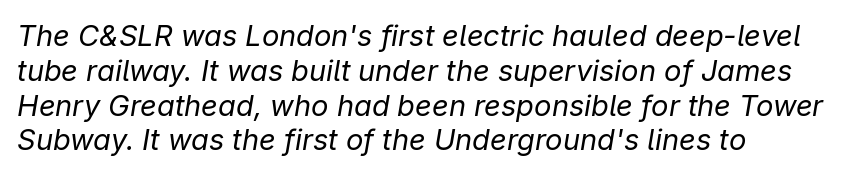
Q: Is the text bold? A: No.
Q: Is the text italic (slanted)? A: Yes, it leans right by about 9 degrees.
Q: Is the text underlined? A: No.
Q: Is the spacing between letters normal or unusually wide? A: Normal.
Q: Width (condensed, normal, or wide)? A: Normal.
Q: Stroke contrast? A: Low.
Q: x-height? A: Medium.
Q: Monospaced? A: No.
